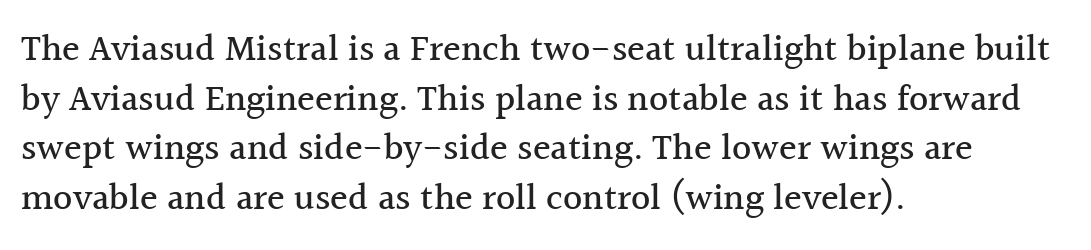
{"serif": "yes", "italic": "no", "width": "normal", "x_height": "medium", "monospaced": "no", "underline": "no", "align": "left", "line_spacing": "normal", "line_spacing_ratio": 1.34, "letter_spacing": "normal", "letter_spacing_em": 0.0, "glyph_px": 37}
